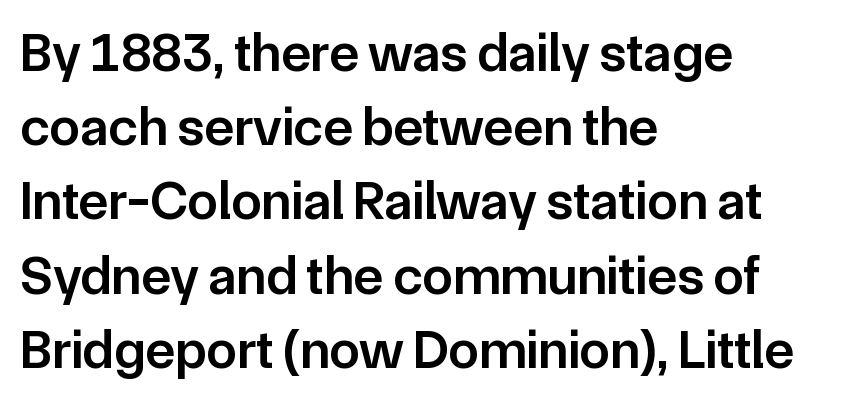
Honestly, there is no underline to notice here at all. The passage is arranged the way most books set body copy — flush left. Glyph-to-glyph distance matches everyday printed text. The rendering uses a moderate line-height, typical for paragraphs. Summary of weight: moderately heavy, a semibold. Grotesque or geometric, the face here clearly has no serifs.
